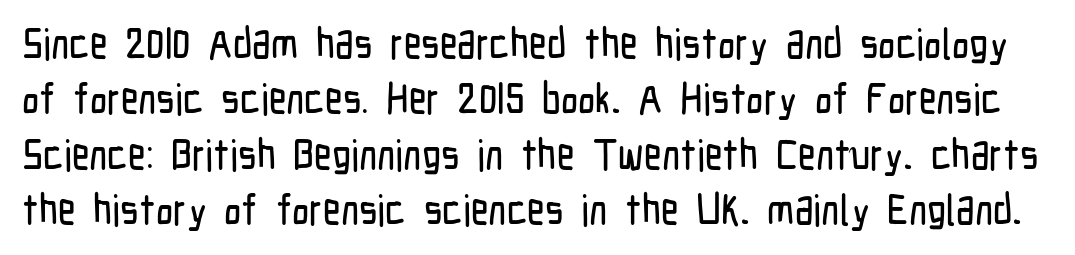
The image shows 43 px condensed sans-serif type, upright; set normal line spacing (1.29x), normal letter spacing, not underlined; low stroke contrast and a medium x-height.
